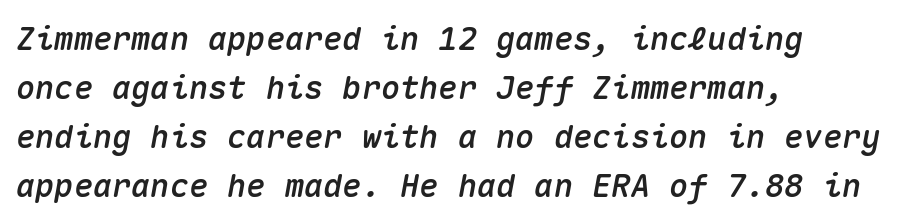
The paragraph has a hard left edge and a soft right edge. This is oblique type, the kind used for emphasis or titles. The passage shown has conventional tracking throughout. Is this a fixed-width face? Yes — each glyph sits in an identical cell. Baseline-to-baseline distance is the conventional proportion of letter height. Bare-footed words on every line.
